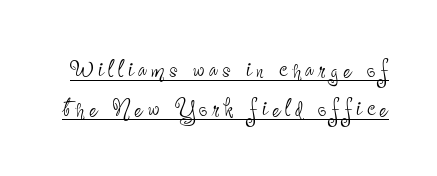
No heavy texture on the line: the type isn't bold. Typographically, this falls in the sans-serif category. Proportional: the letters do not fall into vertical columns. If you measured baseline to baseline, you'd find a middling distance. What decoration does the sample have? An underline.
